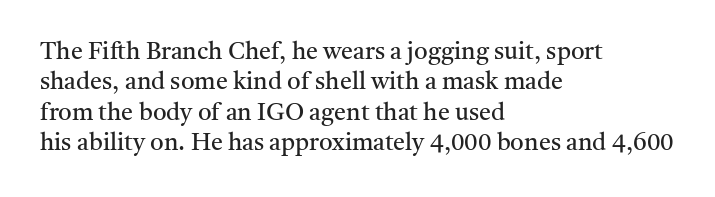
Q: Is the text bold? A: No.
Q: Is the text italic (slanted)? A: No, it is upright.
Q: Is the text underlined? A: No.
Q: How is the paragraph aligned? A: Left-aligned.
Q: Is the spacing between letters normal or unusually wide? A: Normal.
Q: Is the spacing between lines tight, normal or loose? A: Normal.
